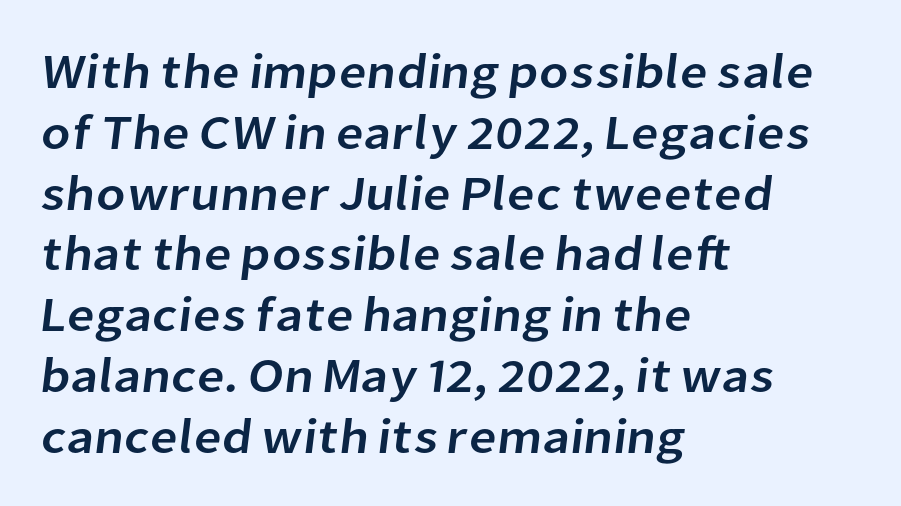
The image shows 49 px sans-serif type; set left-aligned, line spacing 1.24x, normal letter spacing, not underlined; low stroke contrast and a medium x-height.
